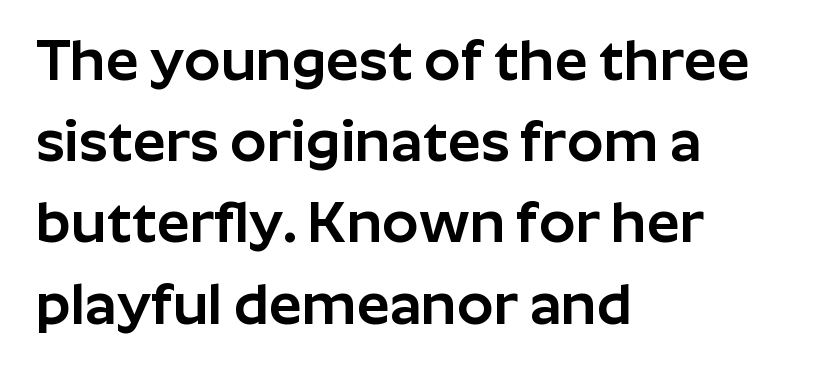
Q: Is the text italic (slanted)? A: No, it is upright.
Q: Is the typeface a serif or a sans-serif typeface? A: Sans-serif.
Q: Is the text underlined? A: No.
Q: How is the paragraph aligned? A: Left-aligned.
Q: Is the spacing between letters normal or unusually wide? A: Normal.
Q: Is the spacing between lines tight, normal or loose? A: Normal.
Q: Width (condensed, normal, or wide)? A: Normal.
Q: Stroke contrast? A: Low.
Q: x-height? A: Medium.
Q: Monospaced? A: No.
